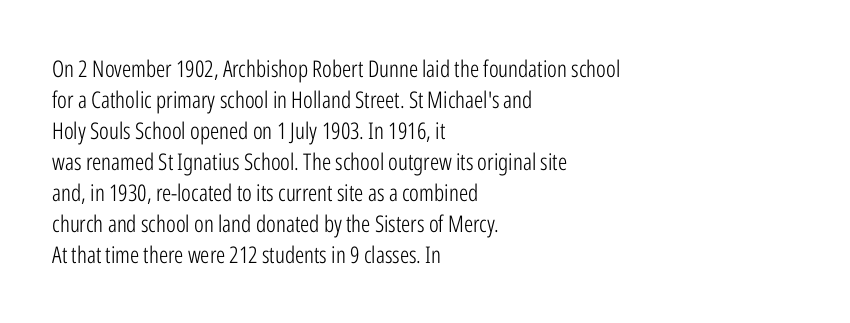
{"italic": "no", "bold": "no", "underline": "no", "align": "left", "line_spacing": "normal", "line_spacing_ratio": 1.35, "letter_spacing": "normal", "letter_spacing_em": 0.0, "glyph_px": 23}
